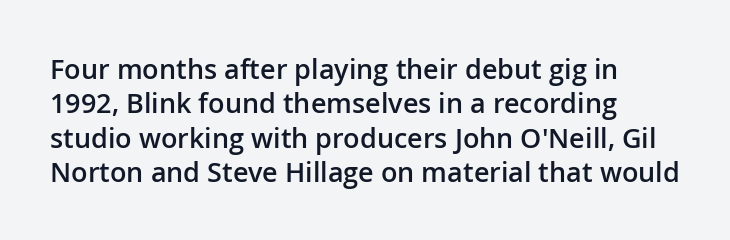
{"italic": "no", "bold": "semi", "underline": "no", "align": "left", "line_spacing": "normal", "line_spacing_ratio": 1.27, "letter_spacing": "normal", "letter_spacing_em": 0.0, "glyph_px": 27}
